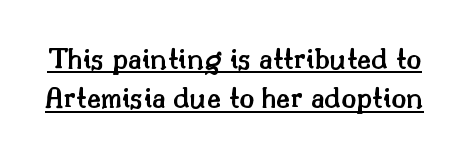
The image shows 31 px semibold serif type, upright; set normal line spacing (1.27x), normal letter spacing, underlined; medium stroke contrast and a small x-height.
